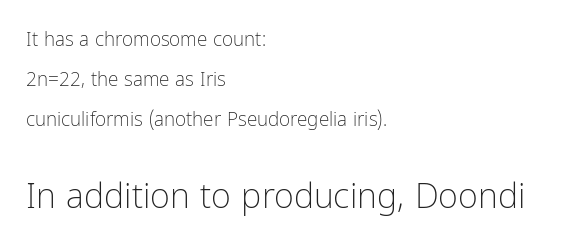
{"serif": "no", "italic": "no", "bold": "no", "weight": "light", "width": "condensed", "stroke_contrast": "low", "x_height": "medium", "monospaced": "no", "underline": "no", "align": "left", "line_spacing": "loose", "line_spacing_ratio": 2.1, "letter_spacing": "normal", "letter_spacing_em": 0.0, "larger_block": "second", "size_ratio": 1.79, "glyph_px": 34}
